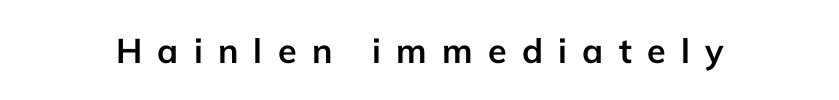
The image shows 34 px semibold sans-serif type, upright; set unusually wide letter spacing (+0.45 em), not underlined; low stroke contrast and a medium x-height.
